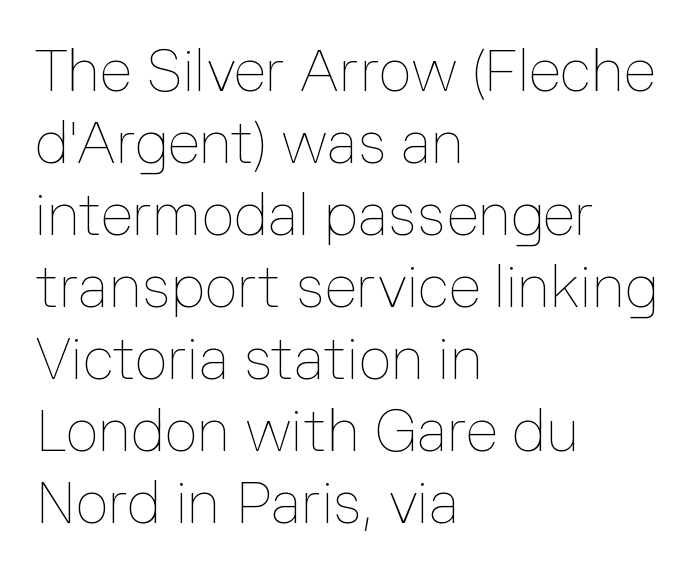
Casual observation: everything's shoved over to the left. Varying glyph widths throughout — classic text-font behaviour. Beneath every word, the page is bare. This is not heavy type; no bold has been used.
